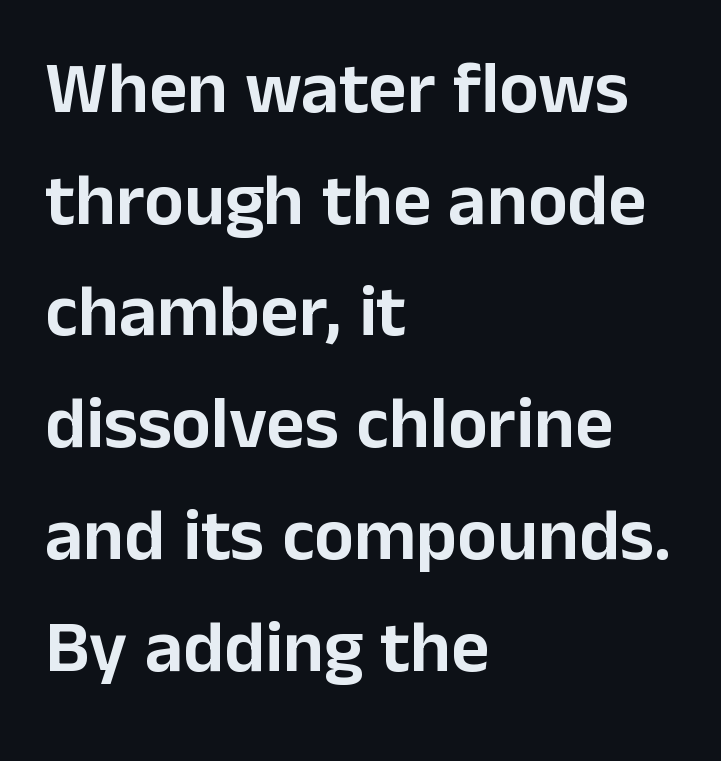
{"serif": "no", "italic": "no", "width": "normal", "stroke_contrast": "low", "x_height": "medium", "monospaced": "no", "underline": "no", "align": "left", "line_spacing": "normal", "line_spacing_ratio": 1.51, "letter_spacing": "normal", "letter_spacing_em": 0.0, "glyph_px": 74}
